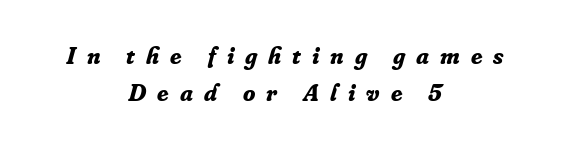
{"italic": "yes", "lean": "right", "slant_degrees": 16, "bold": "yes", "underline": "no", "align": "center", "line_spacing": "normal", "line_spacing_ratio": 1.47, "letter_spacing": "wide", "letter_spacing_em": 0.44, "glyph_px": 25}
